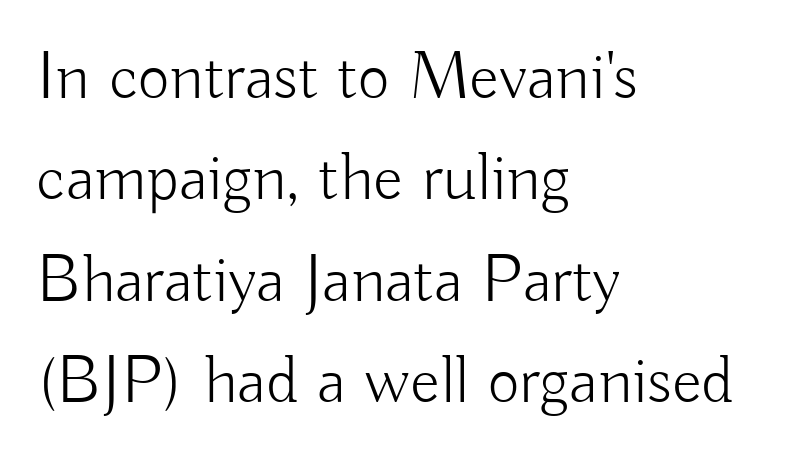
The designer went with a sans here, leaving each stem footless. The typography opts for an upright posture over an oblique one. The font is comparable to plain body text, perhaps lighter. The letters advance in unequal steps, a hallmark of proportional type. The area under the type is left untouched.
